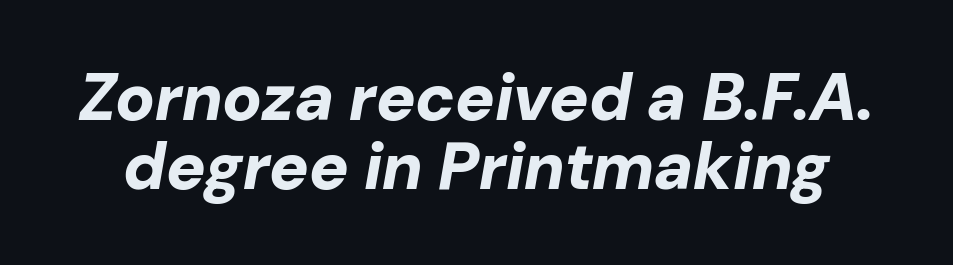
Q: Is the text bold? A: Yes.
Q: Is the text italic (slanted)? A: Yes, it leans right by about 10 degrees.
Q: Is the text underlined? A: No.
Q: Is the spacing between letters normal or unusually wide? A: Normal.
Q: Is the spacing between lines tight, normal or loose? A: Tight.
Q: Width (condensed, normal, or wide)? A: Normal.
Q: Stroke contrast? A: Low.
Q: x-height? A: Medium.
Q: Monospaced? A: No.
